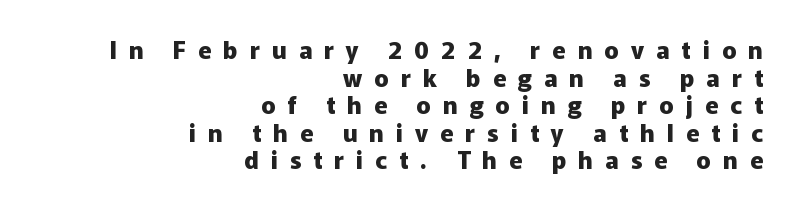
{"italic": "no", "bold": "yes", "underline": "no", "align": "right", "line_spacing": "tight", "line_spacing_ratio": 1.15, "letter_spacing": "wide", "letter_spacing_em": 0.5, "glyph_px": 24}
